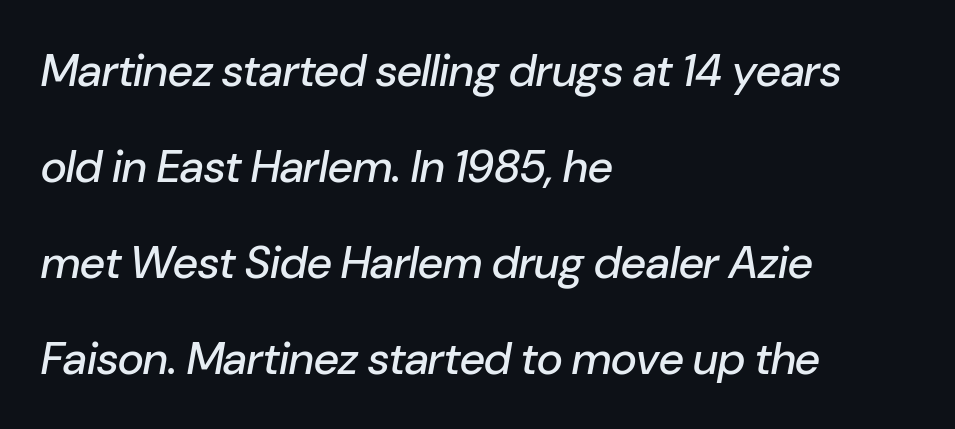
{"italic": "yes", "lean": "right", "slant_degrees": 10, "width": "normal", "stroke_contrast": "low", "x_height": "medium", "monospaced": "no", "underline": "no", "align": "left", "line_spacing": "loose", "line_spacing_ratio": 2.13, "letter_spacing": "normal", "letter_spacing_em": 0.0, "glyph_px": 45}
